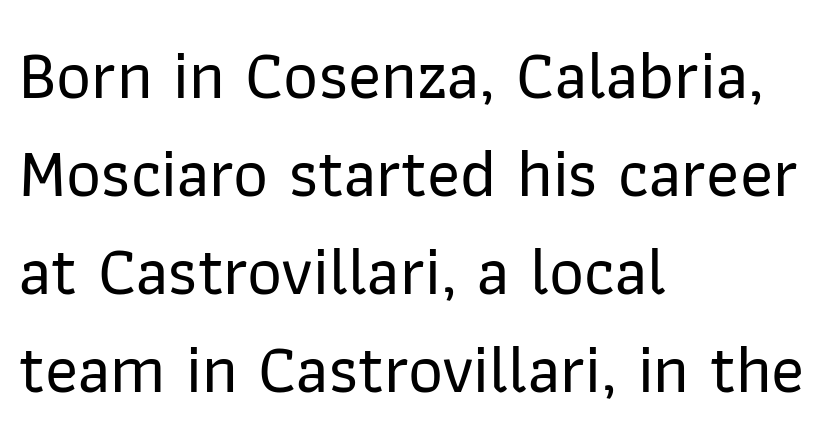
The image shows 68 px sans-serif type, upright; set left-aligned, normal line spacing (1.44x), normal letter spacing, not underlined; low stroke contrast and a medium x-height.
